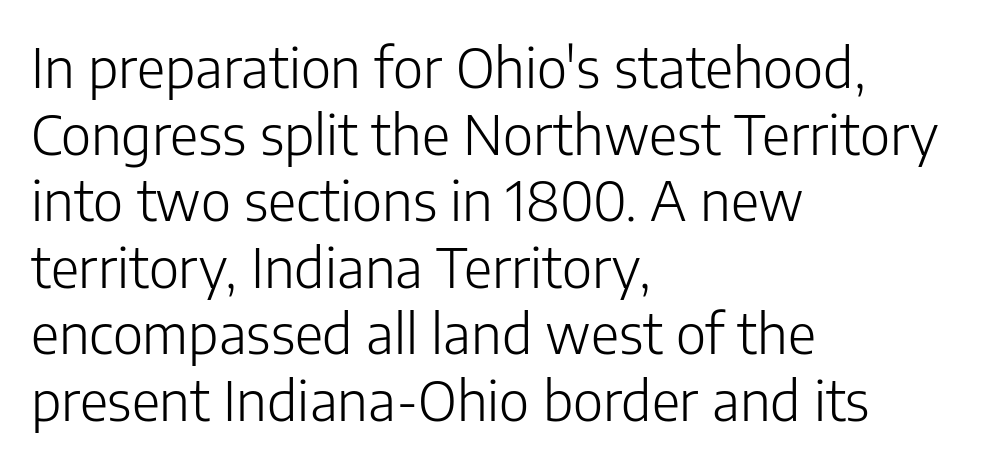
When letters stand straight like this, we call the style roman or upright. Grotesque or geometric, the face here clearly has no serifs. Vertical stems look standard width or narrower in stroke. The rendering uses natural spacing where letterforms have individual widths. Unmarked baselines from the first word to the last. Nothing unusual about the tracking: characters are spaced as the font intends.
